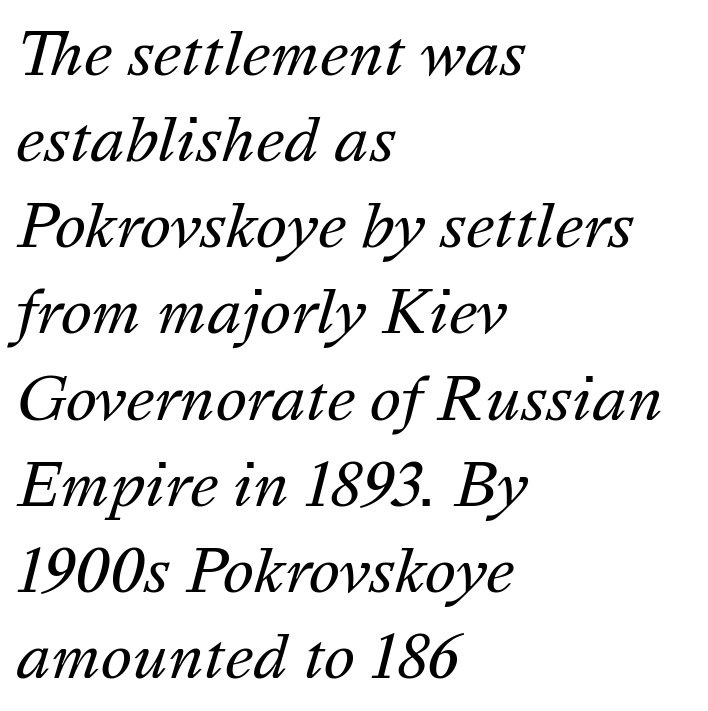
The image shows 59 px regular-weight type, italic (leaning right); set left-aligned, normal line spacing (1.46x), normal letter spacing, not underlined; medium stroke contrast and a medium x-height.
